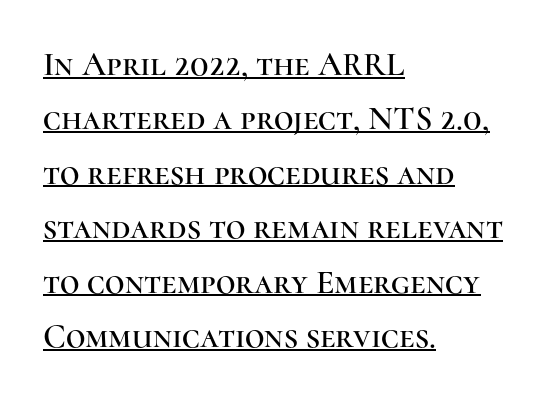
{"serif": "yes", "italic": "no", "width": "normal", "stroke_contrast": "high", "x_height": "medium", "monospaced": "no", "underline": "yes", "align": "left", "line_spacing": "normal", "line_spacing_ratio": 1.6, "letter_spacing": "normal", "letter_spacing_em": 0.0, "glyph_px": 34}
